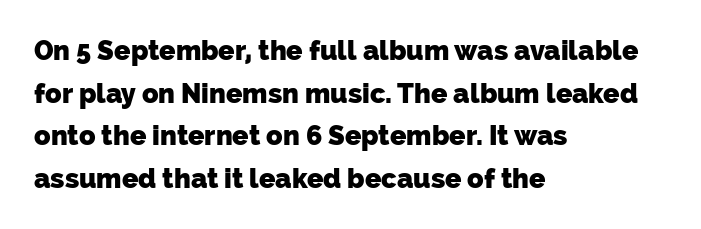
The image shows 27 px bold type; set left-aligned, normal line spacing (1.58x), normal letter spacing, not underlined.
